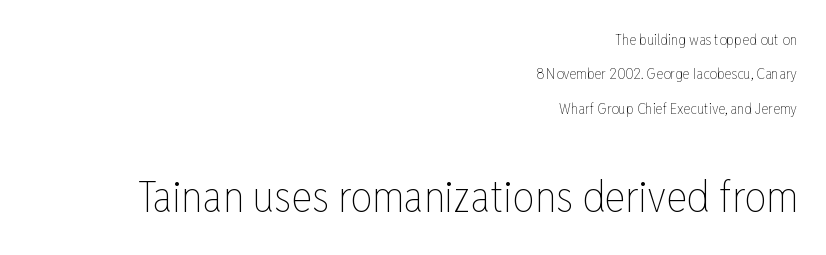
The image shows 44 px thin, condensed type, upright; set right-aligned, loose line spacing (2.29x), normal letter spacing, not underlined; the second (bottom) block is 2.93x larger; low stroke contrast and a medium x-height.
